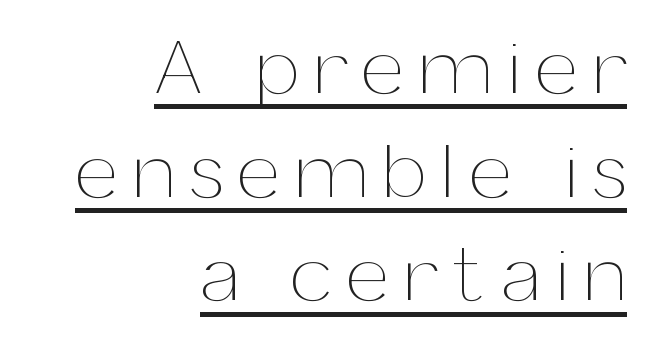
The image shows 78 px thin type, upright; set right-aligned, normal line spacing (1.33x), unusually wide letter spacing (+0.2 em), underlined; medium stroke contrast and a medium x-height.
